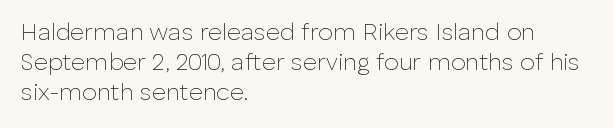
{"italic": "no", "bold": "no", "underline": "no", "align": "left", "line_spacing": "normal", "line_spacing_ratio": 1.26, "letter_spacing": "normal", "letter_spacing_em": 0.0, "glyph_px": 24}
